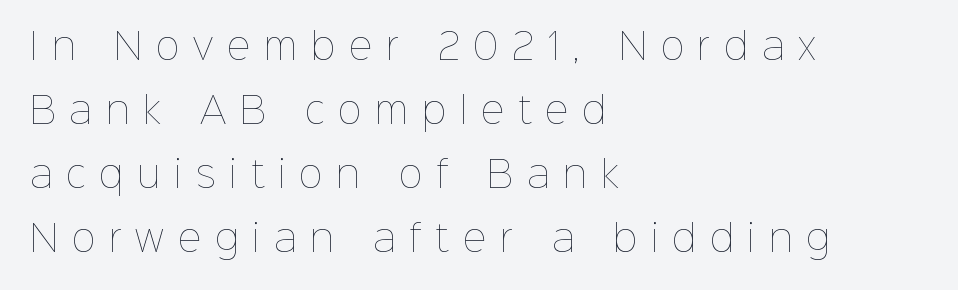
The passage shown is not bold in any degree. The face used here is proportionally spaced, like ordinary book or web type. Caption: expanded tracking, letters set apart. The baseline area is clear. A classic flush-left, rag-right setting is used for this passage.
